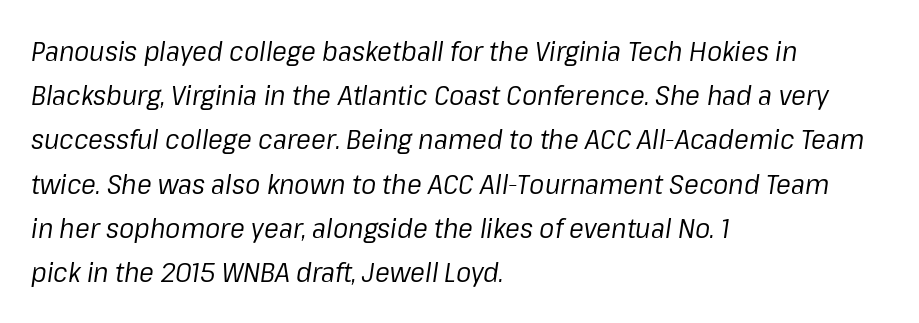
The image shows 28 px regular-weight type, italic (leaning right); set left-aligned, normal line spacing (1.58x), normal letter spacing, not underlined; low stroke contrast and a medium x-height.
